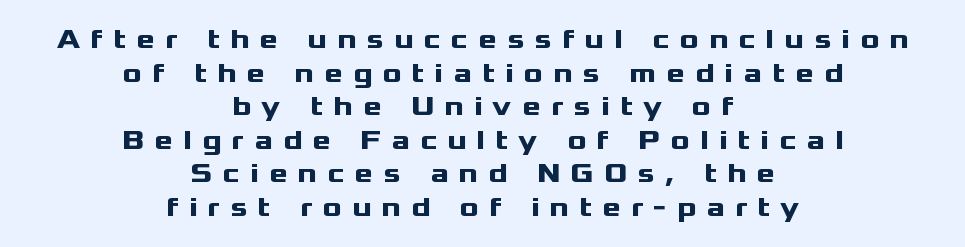
{"serif": "no", "italic": "no", "bold": "yes", "weight": "heavy", "width": "wide", "stroke_contrast": "medium", "x_height": "medium", "monospaced": "no", "underline": "no", "align": "center", "line_spacing_ratio": 1.2, "letter_spacing": "wide", "letter_spacing_em": 0.37, "glyph_px": 28}
